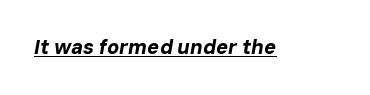
{"italic": "yes", "lean": "right", "slant_degrees": 10, "bold": "yes", "underline": "yes", "letter_spacing": "normal", "letter_spacing_em": 0.0, "glyph_px": 20}
